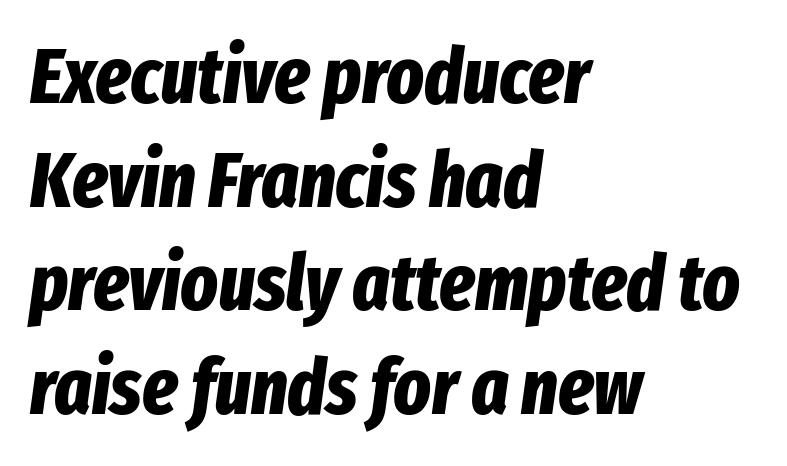
Glyph-to-glyph distance matches everyday printed text. Note the varied advance widths — an 'i' is clearly narrower than an 'm'. Is there much room between lines? A standard amount, neither cramped nor airy. The axis of the letterforms is tilted away from vertical. Compared with a centered layout, this one pins lines to the left instead.
